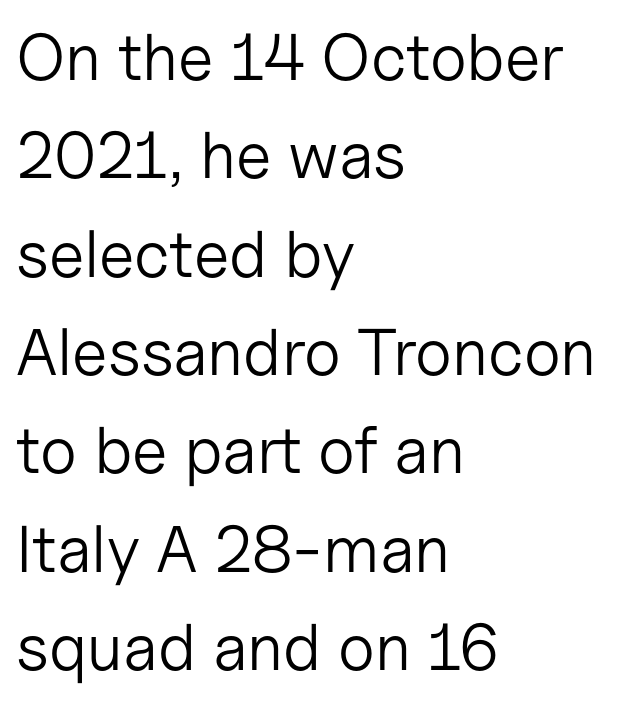
{"serif": "no", "italic": "no", "bold": "no", "weight": "light", "width": "normal", "stroke_contrast": "low", "x_height": "medium", "monospaced": "no", "underline": "no", "align": "left", "line_spacing": "normal", "line_spacing_ratio": 1.49, "letter_spacing": "normal", "letter_spacing_em": 0.0, "glyph_px": 66}
